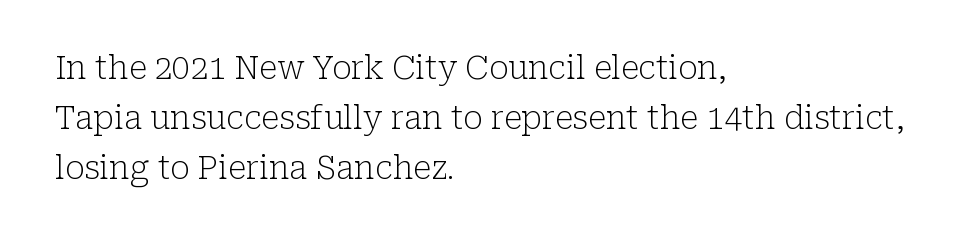
Is this a fixed-width face? No — the glyphs have proportional, varying widths. No extra ink here — the face is not bold. The words here are not underlined. One-word summary of the alignment: left. No extra tracking has been applied to these lines.
